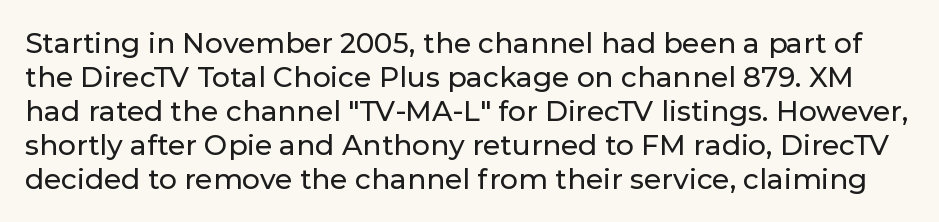
{"serif": "no", "italic": "no", "width": "normal", "stroke_contrast": "low", "x_height": "medium", "monospaced": "no", "underline": "no", "line_spacing_ratio": 1.21, "letter_spacing": "normal", "letter_spacing_em": 0.0, "glyph_px": 28}
